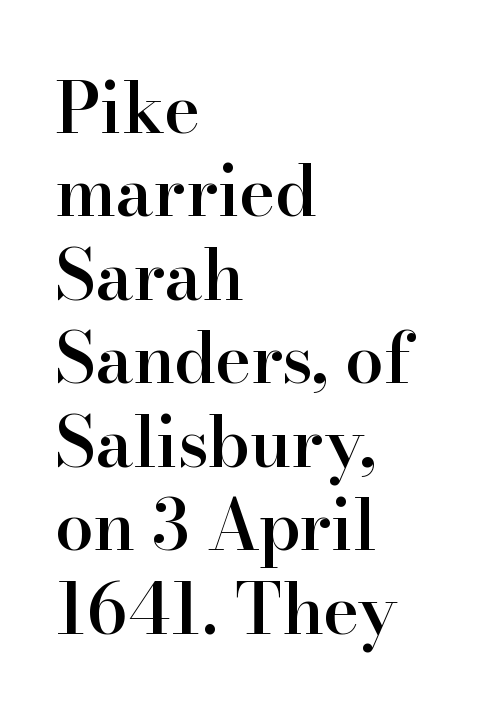
The image shows 69 px semibold serif type, upright; set left-aligned, line spacing 1.21x, normal letter spacing, not underlined; high stroke contrast and a small x-height.
